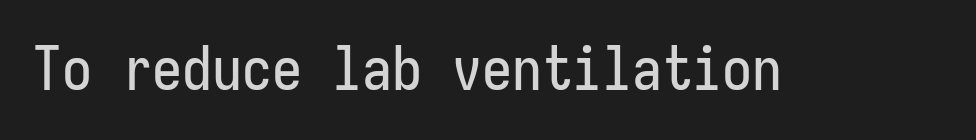
The image shows 60 px condensed sans-serif type, upright, monospaced; set normal letter spacing, not underlined; low stroke contrast and a medium x-height.
